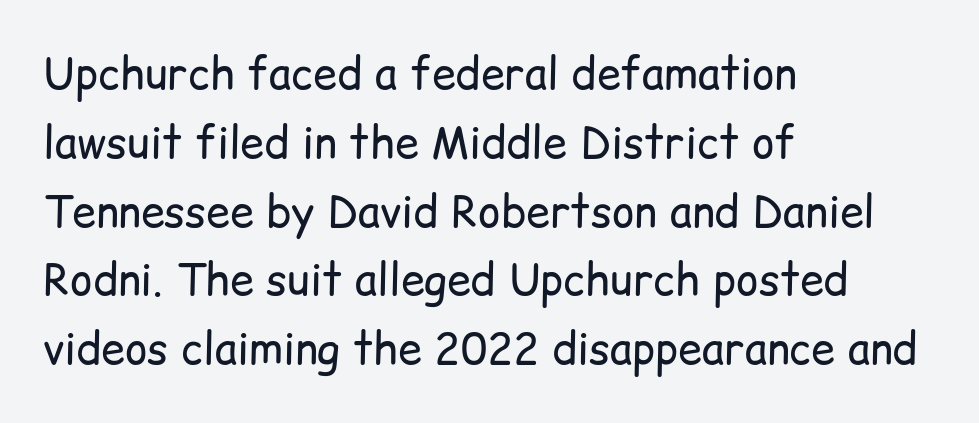
{"serif": "no", "italic": "no", "bold": "no", "weight": "regular", "width": "normal", "stroke_contrast": "low", "x_height": "medium", "monospaced": "no", "underline": "no", "align": "left", "line_spacing": "normal", "line_spacing_ratio": 1.6, "letter_spacing": "normal", "letter_spacing_em": 0.0, "glyph_px": 43}
